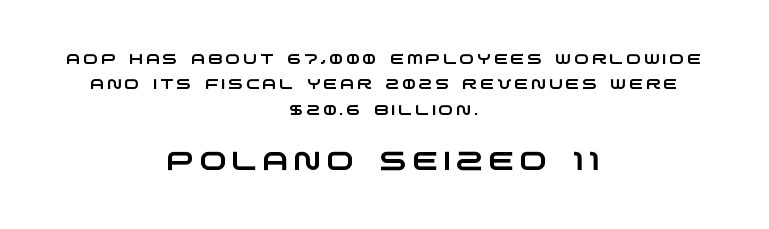
The image shows 26 px text type; set centered, line spacing 1.82x, unusually wide letter spacing (+0.21 em), not underlined; the second (bottom) block is 1.86x larger.
